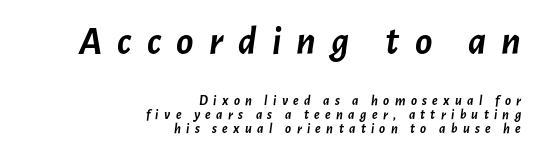
Each new line begins almost immediately beneath the previous one. Do the characters align in a grid? No, the font is proportional. The passage shown is not underscored anywhere. Designer's note — italics engaged.
